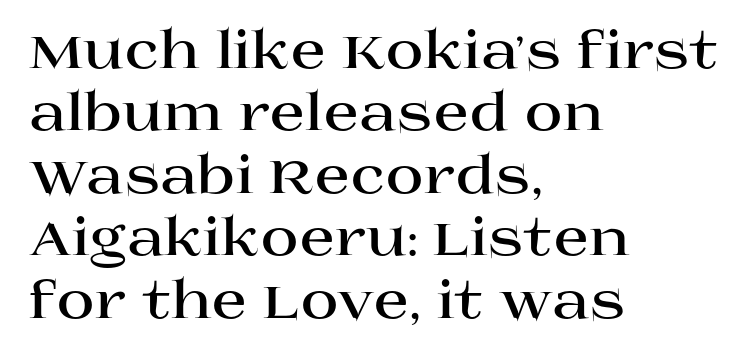
{"serif": "yes", "italic": "no", "bold": "yes", "weight": "bold", "width": "wide", "stroke_contrast": "high", "x_height": "large", "monospaced": "no", "underline": "no", "align": "left", "line_spacing_ratio": 1.2, "letter_spacing": "normal", "letter_spacing_em": 0.0, "glyph_px": 52}
